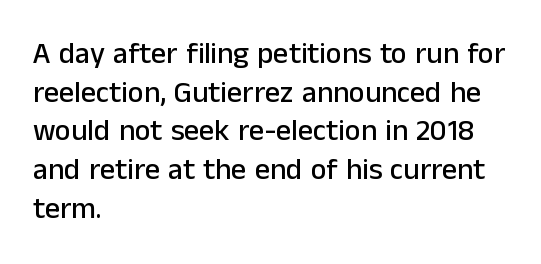
If you measured baseline to baseline, you'd find a middling distance. If you drew a ruler down the left edge, every line would touch it. The strip under each line holds only bare page. Font category for this specimen: sans-serif.
